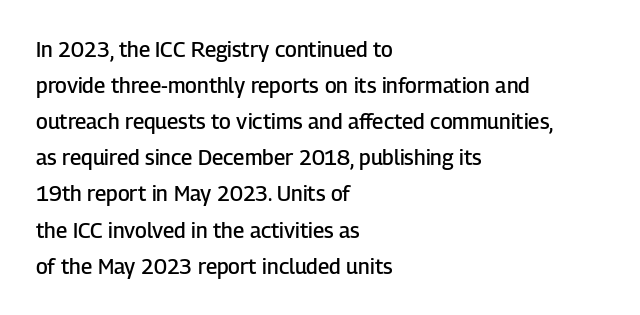
The image shows 21 px text type, upright; set left-aligned, line spacing 1.72x, normal letter spacing, not underlined.
